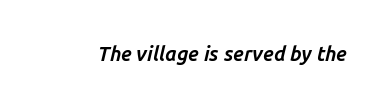
Q: Is the text bold? A: Yes.
Q: Is the text italic (slanted)? A: Yes, it leans right by about 14 degrees.
Q: Is the text underlined? A: No.
Q: Is the spacing between letters normal or unusually wide? A: Normal.
